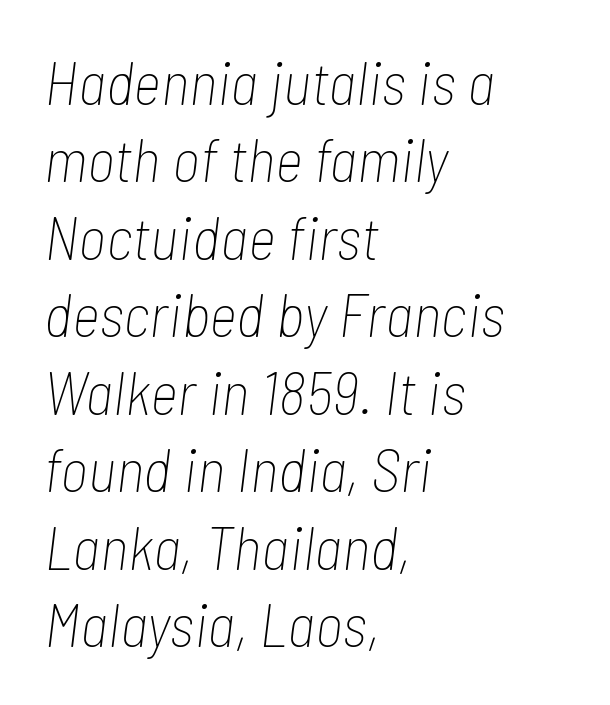
Q: Is the text bold? A: No.
Q: Is the text italic (slanted)? A: Yes, it leans right by about 7 degrees.
Q: Is the text underlined? A: No.
Q: How is the paragraph aligned? A: Left-aligned.
Q: Is the spacing between letters normal or unusually wide? A: Normal.
Q: Is the spacing between lines tight, normal or loose? A: Normal.
Q: Width (condensed, normal, or wide)? A: Condensed.
Q: Stroke contrast? A: Low.
Q: x-height? A: Medium.
Q: Monospaced? A: No.
